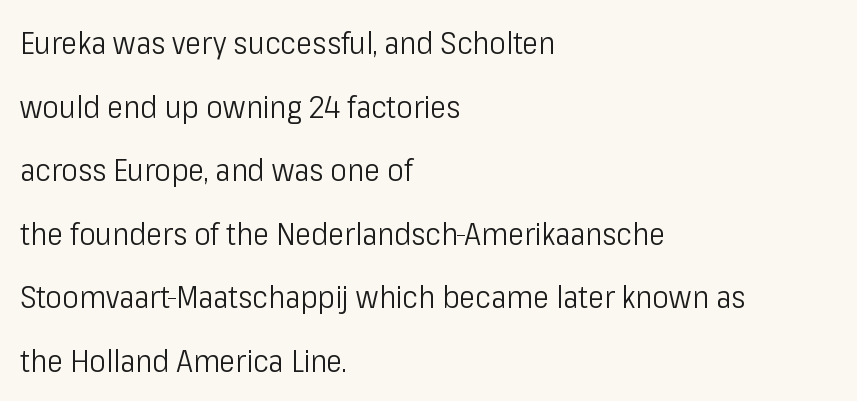
The image shows 31 px light, condensed sans-serif type, upright; set left-aligned, loose line spacing (2.05x), normal letter spacing, not underlined; low stroke contrast and a medium x-height.
